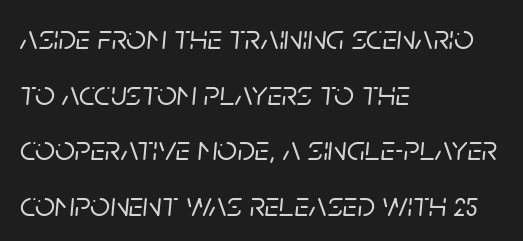
Successive baselines arrive at the customary interval. Glance below the letters and you will spot only blank space. These lines are rendered in a variable-pitch font. Does the copy run flush right? No — it runs flush left. Standard letterfit; no display-style spreading of the glyphs.
